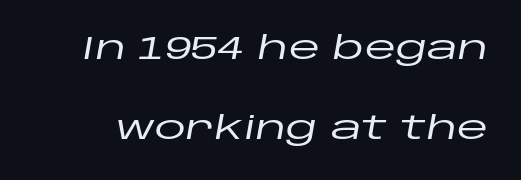
{"italic": "yes", "lean": "right", "slant_degrees": 10, "width": "wide", "stroke_contrast": "low", "x_height": "large", "monospaced": "no", "underline": "no", "line_spacing": "loose", "line_spacing_ratio": 2.49, "letter_spacing": "normal", "letter_spacing_em": 0.0, "glyph_px": 32}
